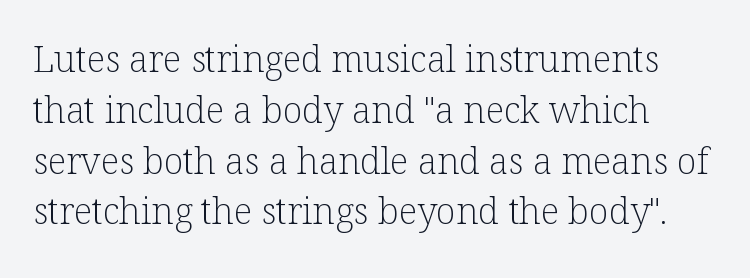
The image shows 36 px light serif type, upright; set normal line spacing (1.41x), normal letter spacing, not underlined; low stroke contrast and a medium x-height.
